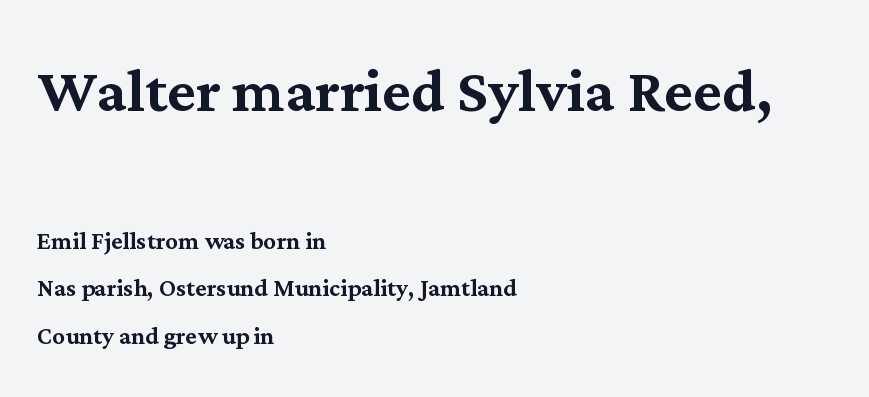
{"serif": "yes", "italic": "no", "width": "normal", "stroke_contrast": "medium", "x_height": "medium", "monospaced": "no", "underline": "no", "align": "left", "line_spacing": "normal", "line_spacing_ratio": 1.53, "letter_spacing": "normal", "letter_spacing_em": 0.0, "larger_block": "first", "size_ratio": 2.52, "glyph_px": 78}
